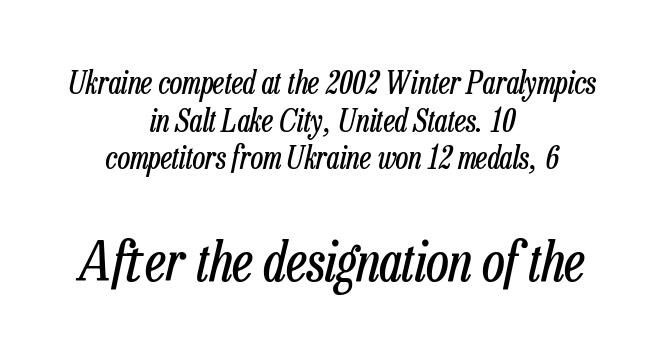
Q: Is the text bold? A: No.
Q: Is the text italic (slanted)? A: Yes, it leans right by about 13 degrees.
Q: Is the text underlined? A: No.
Q: How is the paragraph aligned? A: Centered.
Q: Is the spacing between letters normal or unusually wide? A: Normal.
Q: Which block of text is set in a larger size, the first (top) or the second (bottom)? A: The second (bottom) one.
Q: Width (condensed, normal, or wide)? A: Condensed.
Q: Stroke contrast? A: Low.
Q: x-height? A: Medium.
Q: Monospaced? A: No.
